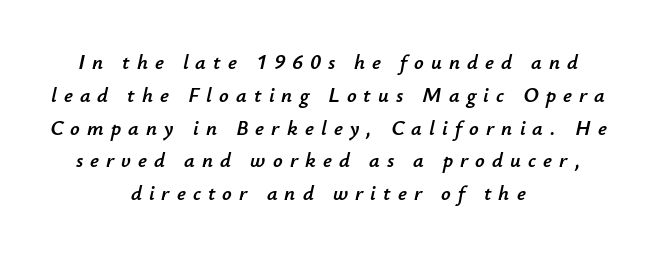
A typesetter would mark this as italic. The baseline area is clear. Spacing between characters has been opened up far beyond the box default. Vertical spacing — default. This rendering uses center alignment, leaving both contours irregular but symmetric.
